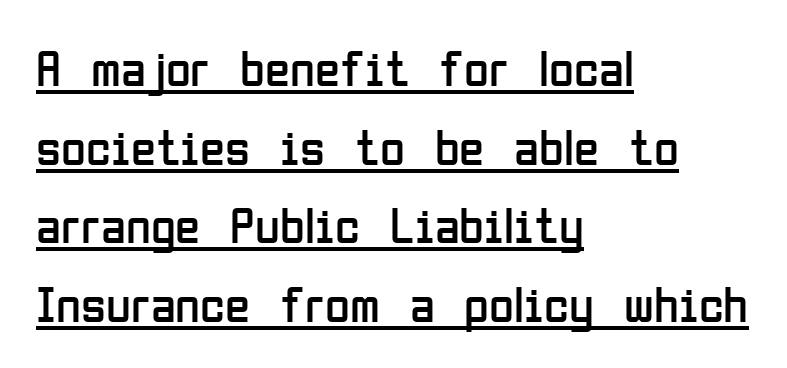
{"serif": "no", "italic": "no", "bold": "no", "weight": "regular", "width": "condensed", "stroke_contrast": "low", "x_height": "medium", "monospaced": "no", "underline": "yes", "align": "left", "line_spacing": "normal", "line_spacing_ratio": 1.54, "letter_spacing": "normal", "letter_spacing_em": 0.0, "glyph_px": 51}
